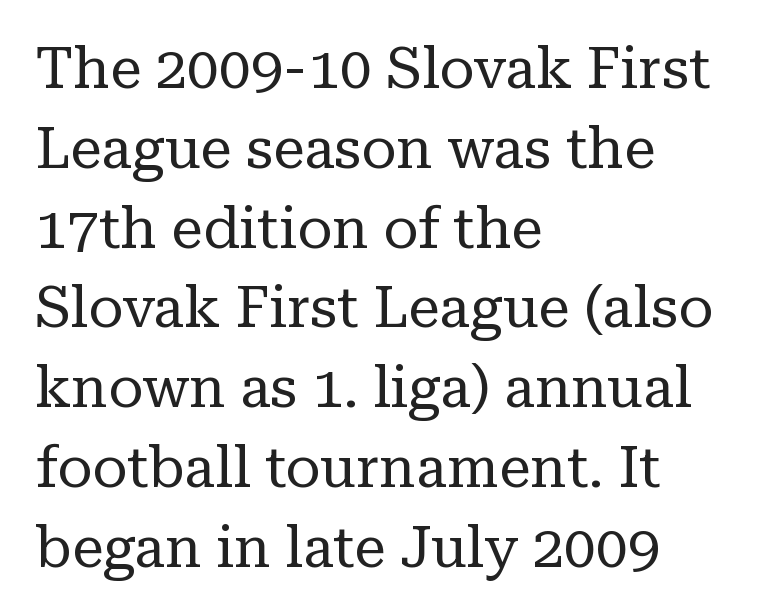
The letters advance in unequal steps, a hallmark of proportional type. Underlining? Definitely not there. Is the letter spacing exaggerated? No — it looks like the ordinary default. The letters look calm and open, with moderate or lighter stems.
